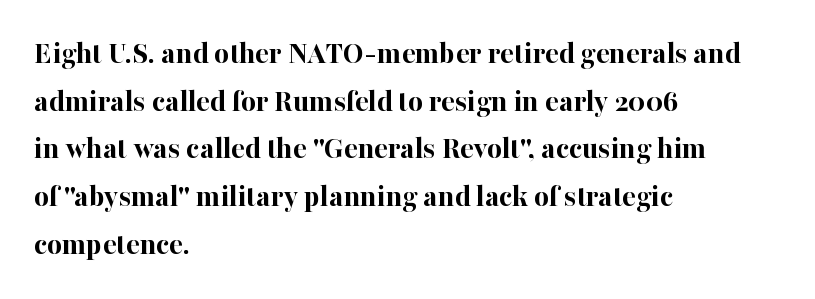
{"serif": "yes", "italic": "no", "bold": "yes", "weight": "bold", "width": "normal", "stroke_contrast": "high", "x_height": "medium", "monospaced": "no", "underline": "no", "align": "left", "line_spacing": "normal", "line_spacing_ratio": 1.49, "letter_spacing": "normal", "letter_spacing_em": 0.0, "glyph_px": 32}
